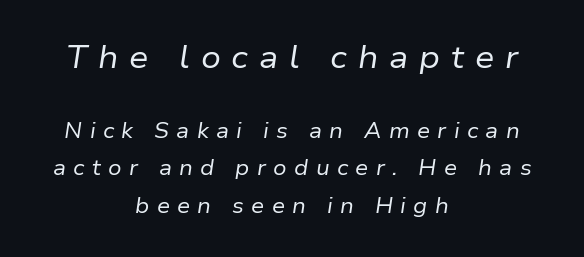
{"italic": "yes", "lean": "right", "slant_degrees": 9, "bold": "no", "weight": "regular", "width": "normal", "stroke_contrast": "low", "x_height": "medium", "monospaced": "no", "underline": "no", "align": "center", "line_spacing_ratio": 1.78, "letter_spacing": "wide", "letter_spacing_em": 0.35, "larger_block": "first", "size_ratio": 1.48, "glyph_px": 31}
